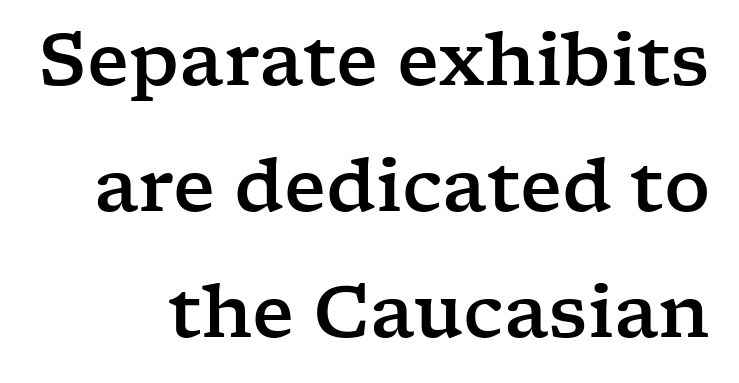
Has an underline been added? It has not. The designer went with a serif here, giving each stem small feet. Each letter keeps its own natural width here, so spacing adapts to shape. Glyph-to-glyph distance matches everyday printed text.
